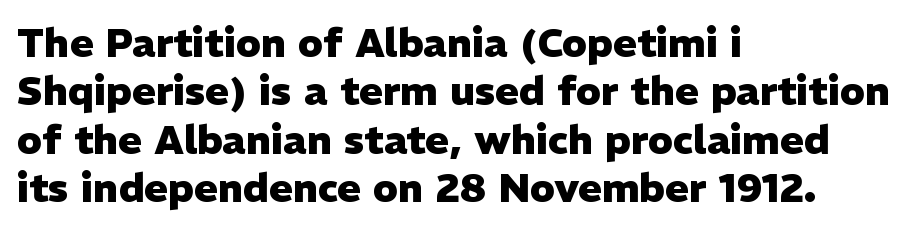
{"serif": "no", "italic": "no", "bold": "yes", "weight": "heavy", "width": "normal", "stroke_contrast": "low", "x_height": "medium", "monospaced": "no", "underline": "no", "align": "left", "line_spacing_ratio": 1.21, "letter_spacing": "normal", "letter_spacing_em": 0.0, "glyph_px": 40}
